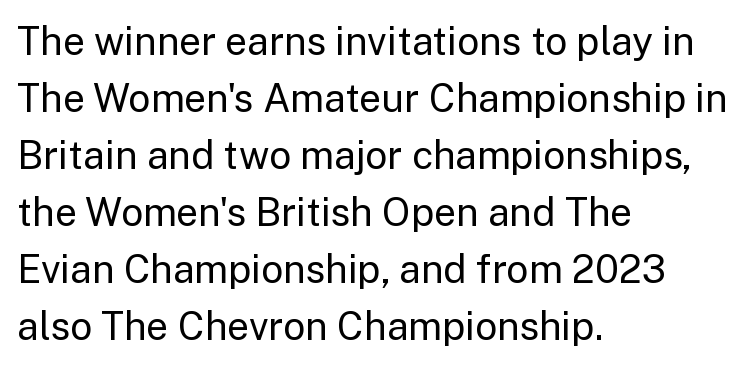
The image shows 39 px regular-weight sans-serif type, upright; set left-aligned, normal line spacing (1.46x), normal letter spacing, not underlined; low stroke contrast and a medium x-height.
